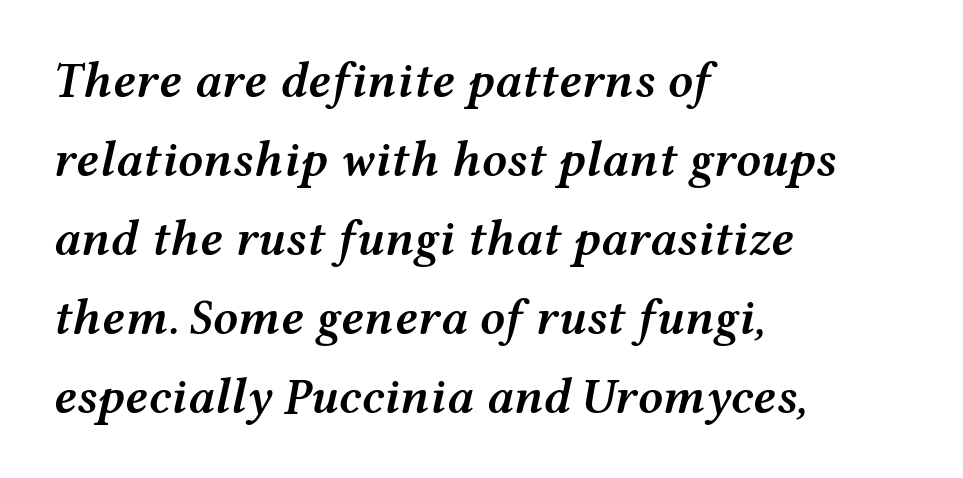
Q: Is the text bold? A: Semi-bold.
Q: Is the text italic (slanted)? A: Yes, it leans right by about 12 degrees.
Q: Is the text underlined? A: No.
Q: How is the paragraph aligned? A: Left-aligned.
Q: Is the spacing between letters normal or unusually wide? A: Normal.
Q: Is the spacing between lines tight, normal or loose? A: Normal.
Q: Width (condensed, normal, or wide)? A: Wide.
Q: Stroke contrast? A: Medium.
Q: x-height? A: Medium.
Q: Monospaced? A: No.
